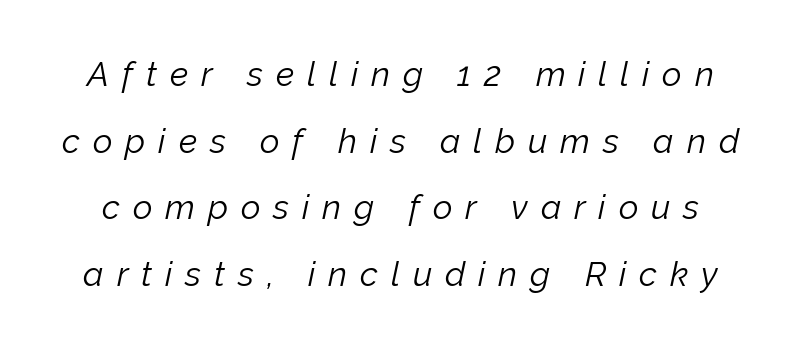
{"italic": "yes", "lean": "right", "slant_degrees": 12, "bold": "no", "weight": "light", "width": "normal", "stroke_contrast": "low", "x_height": "medium", "monospaced": "no", "underline": "no", "line_spacing": "loose", "line_spacing_ratio": 1.96, "letter_spacing": "wide", "letter_spacing_em": 0.38, "glyph_px": 34}
